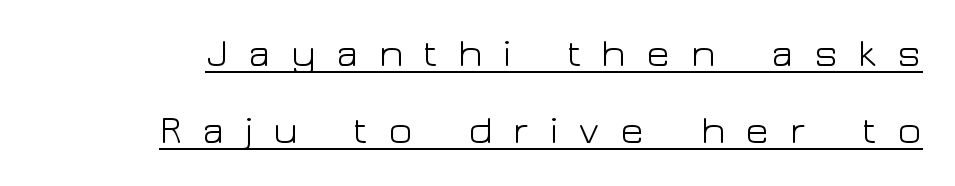
{"serif": "no", "italic": "no", "bold": "no", "weight": "light", "width": "wide", "stroke_contrast": "low", "x_height": "medium", "monospaced": "no", "underline": "yes", "line_spacing": "loose", "line_spacing_ratio": 1.93, "letter_spacing": "wide", "letter_spacing_em": 0.49, "glyph_px": 40}
